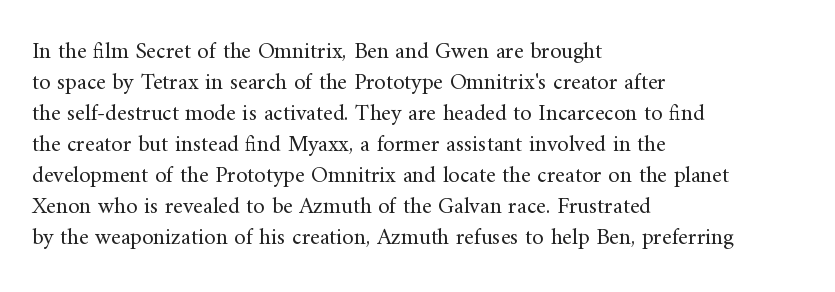
Q: Is the text bold? A: No.
Q: Is the text italic (slanted)? A: No, it is upright.
Q: Is the text underlined? A: No.
Q: How is the paragraph aligned? A: Left-aligned.
Q: Is the spacing between letters normal or unusually wide? A: Normal.
Q: Is the spacing between lines tight, normal or loose? A: Normal.
